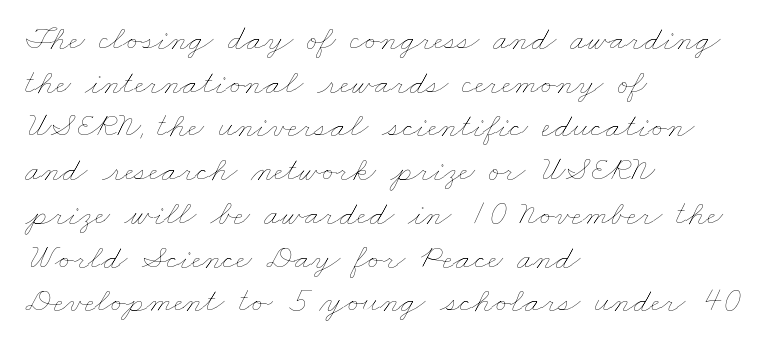
The image shows 35 px thin, wide type; set left-aligned, normal line spacing (1.25x), normal letter spacing, not underlined; low stroke contrast and a small x-height.
